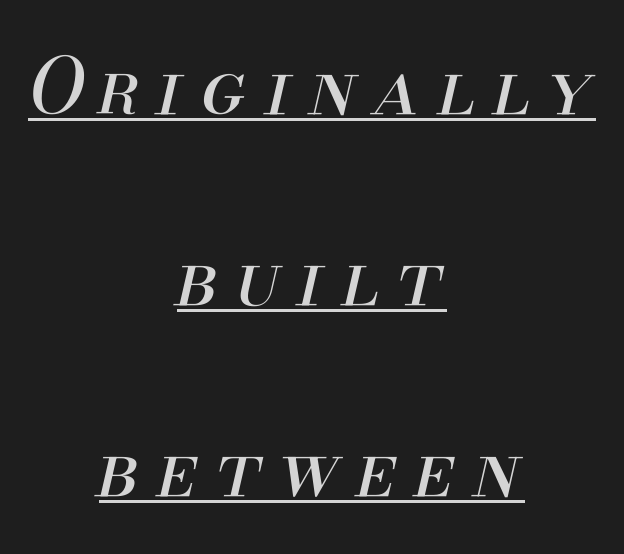
One glance says open: line gaps are wider than usual. Compared with ordinary roman type, these characters are visibly tilted. Letter spacing: wide. The font sits on the lighter half of the weight spectrum, regular included. Has an underline been added? It has. Alignment: centered.
